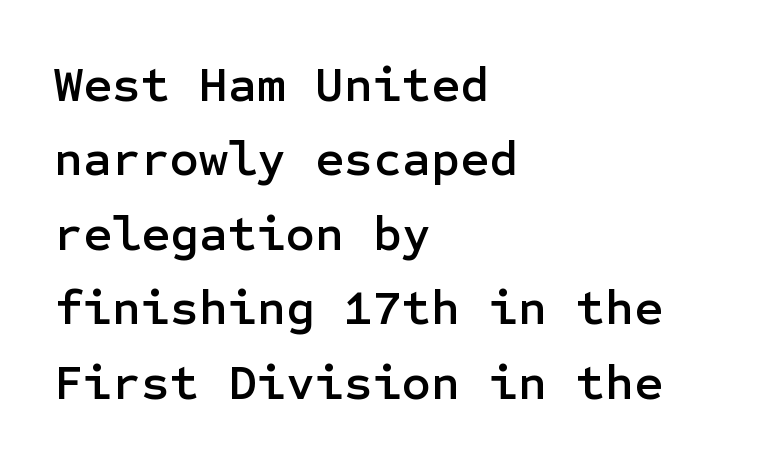
A typesetter would label this face a sans. This sample uses plain, unmodified letter spacing. Caption: multi-line text, flush left, ragged right. Does the lettering tilt? It doesn't — this is upright. Rows of type keep a routine distance in the vertical direction. Decoration check: the copy has no underline.
